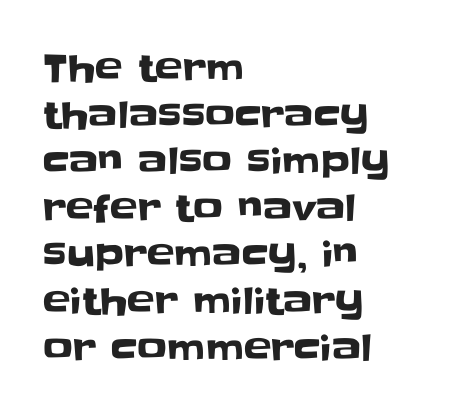
Q: Is the text italic (slanted)? A: No, it is upright.
Q: Is the typeface a serif or a sans-serif typeface? A: Sans-serif.
Q: Is the text underlined? A: No.
Q: How is the paragraph aligned? A: Left-aligned.
Q: Is the spacing between letters normal or unusually wide? A: Normal.
Q: Is the spacing between lines tight, normal or loose? A: Normal.
Q: Width (condensed, normal, or wide)? A: Normal.
Q: Stroke contrast? A: Low.
Q: x-height? A: Large.
Q: Monospaced? A: No.
